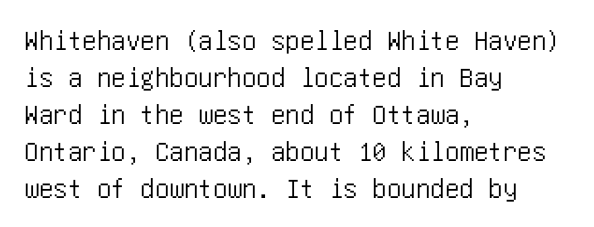
Q: Is the text italic (slanted)? A: No, it is upright.
Q: Is the typeface a serif or a sans-serif typeface? A: Sans-serif.
Q: Is the text underlined? A: No.
Q: How is the paragraph aligned? A: Left-aligned.
Q: Is the spacing between letters normal or unusually wide? A: Normal.
Q: Is the spacing between lines tight, normal or loose? A: Normal.
Q: Width (condensed, normal, or wide)? A: Condensed.
Q: Stroke contrast? A: Low.
Q: x-height? A: Large.
